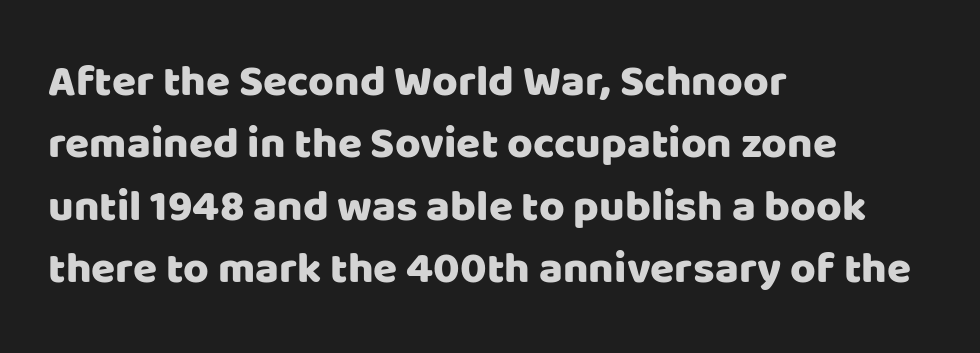
{"serif": "no", "italic": "no", "width": "normal", "stroke_contrast": "low", "x_height": "large", "monospaced": "no", "underline": "no", "align": "left", "line_spacing": "normal", "line_spacing_ratio": 1.42, "letter_spacing": "normal", "letter_spacing_em": 0.0, "glyph_px": 44}
